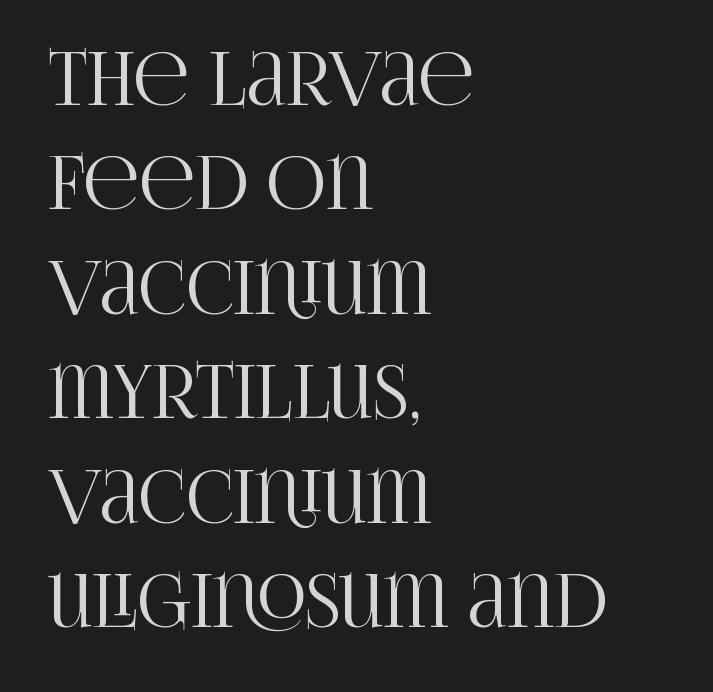
To sum up the face: it has serifs. How would I describe the line gaps? Plain and ordinary. Tall strokes in this sample are plumb rather than angled. Varying glyph widths throughout — classic text-font behaviour. All the whitespace from short lines collects on the right.
